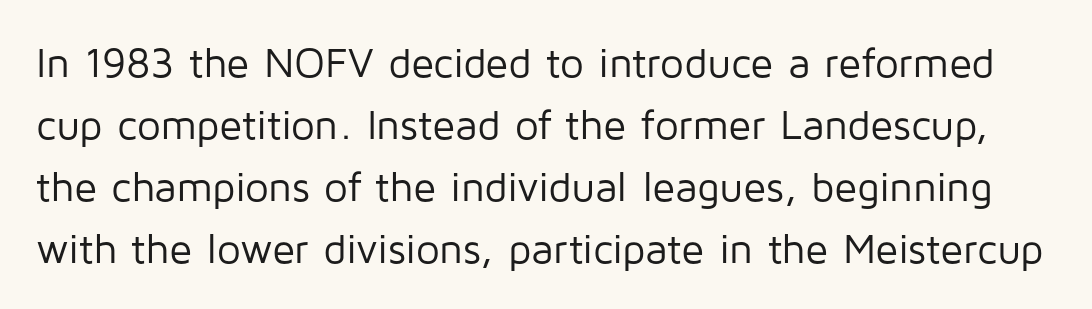
Q: Is the text bold? A: No.
Q: Is the text italic (slanted)? A: No, it is upright.
Q: Is the typeface a serif or a sans-serif typeface? A: Sans-serif.
Q: Is the text underlined? A: No.
Q: Is the spacing between letters normal or unusually wide? A: Normal.
Q: Is the spacing between lines tight, normal or loose? A: Normal.
Q: Width (condensed, normal, or wide)? A: Normal.
Q: Stroke contrast? A: Low.
Q: x-height? A: Medium.
Q: Monospaced? A: No.
